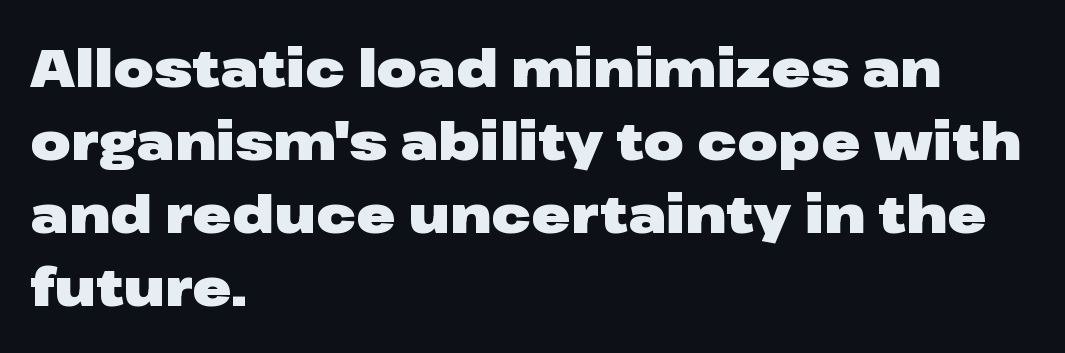
The image shows 53 px heavy, wide sans-serif type, upright; set left-aligned, normal line spacing (1.38x), normal letter spacing, not underlined; low stroke contrast and a medium x-height.
